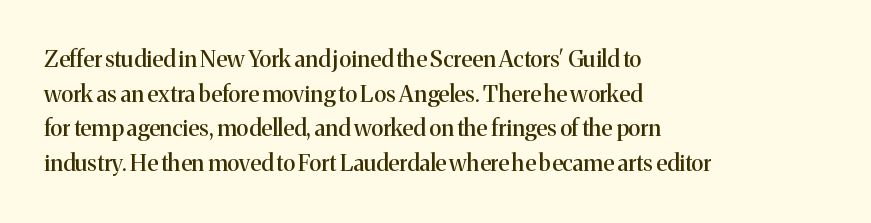
The image shows 23 px text type, upright; set left-aligned, normal line spacing (1.51x), normal letter spacing, not underlined.
